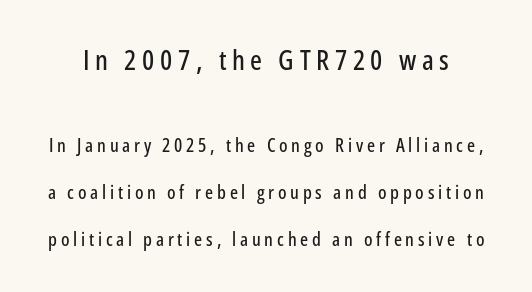
{"serif": "no", "italic": "no", "width": "condensed", "stroke_contrast": "low", "x_height": "medium", "monospaced": "no", "underline": "no", "line_spacing": "loose", "line_spacing_ratio": 2.46, "letter_spacing": "wide", "letter_spacing_em": 0.2, "larger_block": "first", "size_ratio": 1.47, "glyph_px": 28}
